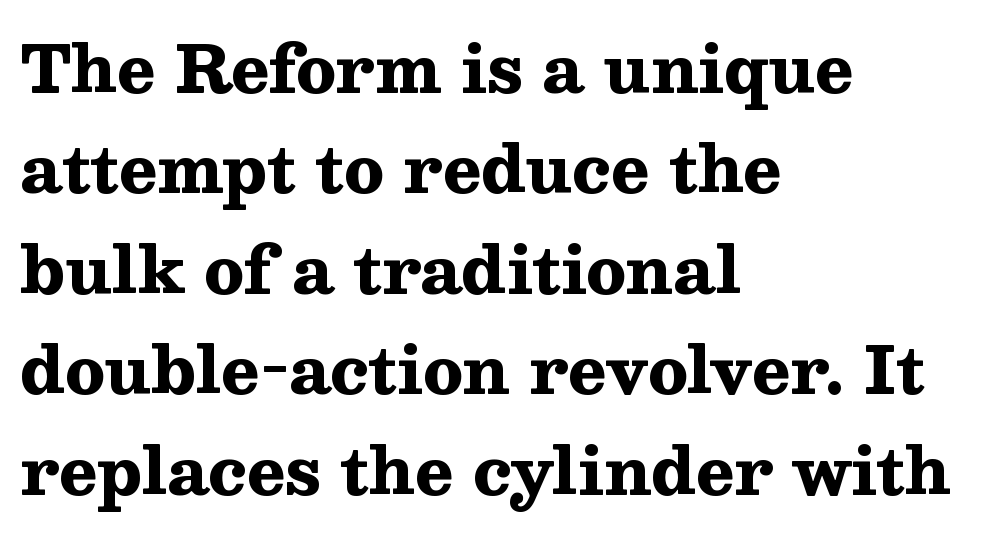
Q: Is the text bold? A: Yes.
Q: Is the text italic (slanted)? A: No, it is upright.
Q: Is the typeface a serif or a sans-serif typeface? A: Serif.
Q: Is the text underlined? A: No.
Q: How is the paragraph aligned? A: Left-aligned.
Q: Is the spacing between letters normal or unusually wide? A: Normal.
Q: Is the spacing between lines tight, normal or loose? A: Normal.
Q: Width (condensed, normal, or wide)? A: Wide.
Q: Stroke contrast? A: Medium.
Q: x-height? A: Medium.
Q: Monospaced? A: No.
